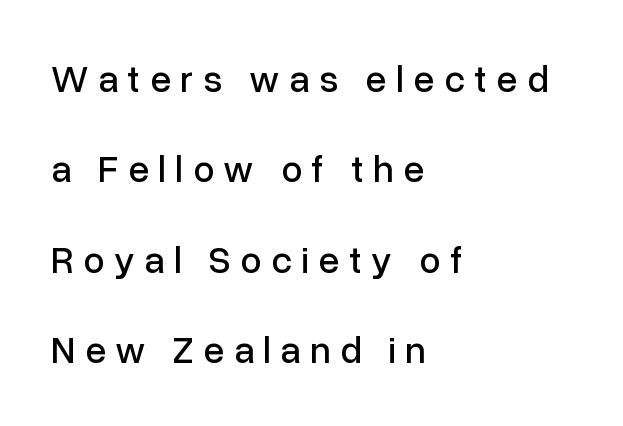
Underline: absent. Spacing verdict: proportional, widths tailored to each character. The typography opts for an upright posture over an oblique one. In terms of letterspacing, this is a distinctly airy, spread setting. Font category for this specimen: sans-serif.
